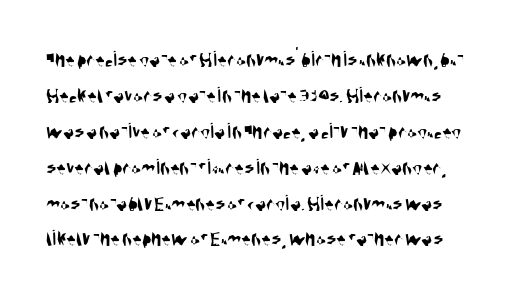
{"underline": "no", "line_spacing": "normal", "line_spacing_ratio": 1.56, "letter_spacing": "normal", "letter_spacing_em": 0.0, "glyph_px": 23}
